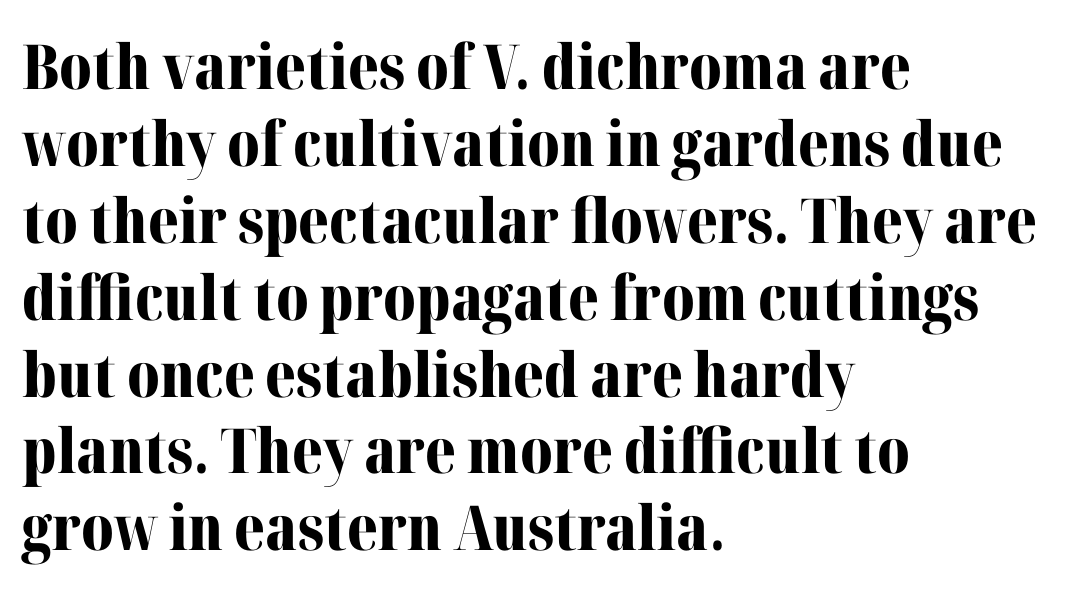
The image shows 62 px bold serif type, upright; set left-aligned, line spacing 1.24x, normal letter spacing, not underlined; medium stroke contrast and a medium x-height.
